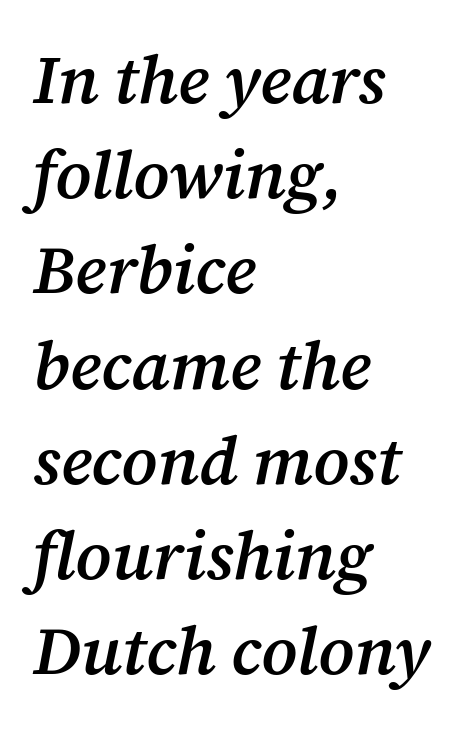
{"serif": "yes", "italic": "yes", "lean": "right", "slant_degrees": 12, "bold": "semi", "weight": "semibold", "width": "normal", "stroke_contrast": "medium", "x_height": "medium", "monospaced": "no", "underline": "no", "align": "left", "line_spacing": "normal", "line_spacing_ratio": 1.4, "letter_spacing": "normal", "letter_spacing_em": 0.0, "glyph_px": 68}
